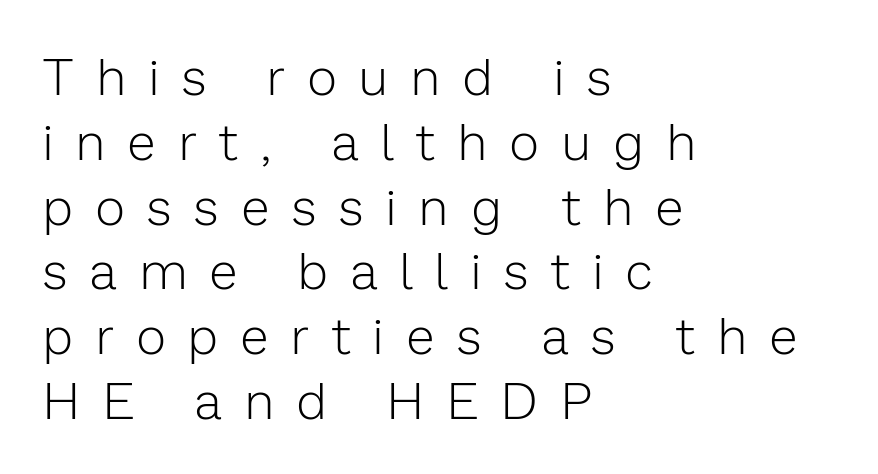
Q: Is the text bold? A: No.
Q: Is the text italic (slanted)? A: No, it is upright.
Q: Is the typeface a serif or a sans-serif typeface? A: Sans-serif.
Q: Is the text underlined? A: No.
Q: How is the paragraph aligned? A: Left-aligned.
Q: Is the spacing between letters normal or unusually wide? A: Unusually wide.
Q: Is the spacing between lines tight, normal or loose? A: Normal.
Q: Width (condensed, normal, or wide)? A: Normal.
Q: Stroke contrast? A: Low.
Q: x-height? A: Medium.
Q: Monospaced? A: No.
